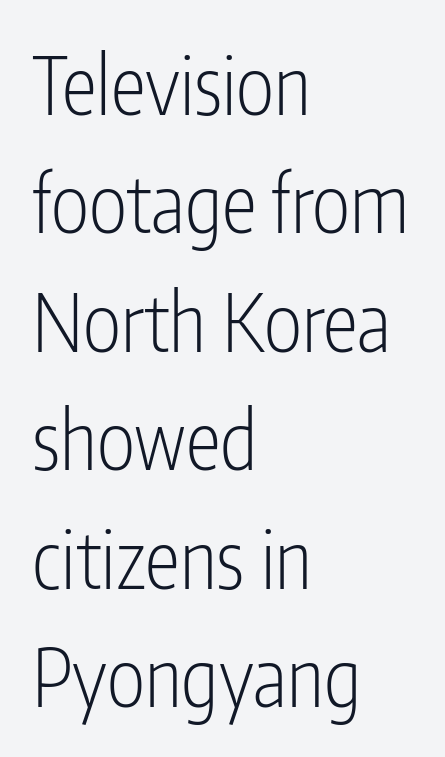
The rendering anchors every line to the left-hand side. Proportional: the letters do not fall into vertical columns. The font sits on the lighter half of the weight spectrum, regular included. The specimen omits any rule beneath the text block's lines.
